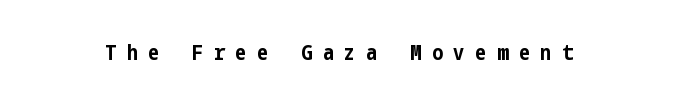
The image shows 22 px bold type, upright; set unusually wide letter spacing (+0.49 em), not underlined.
